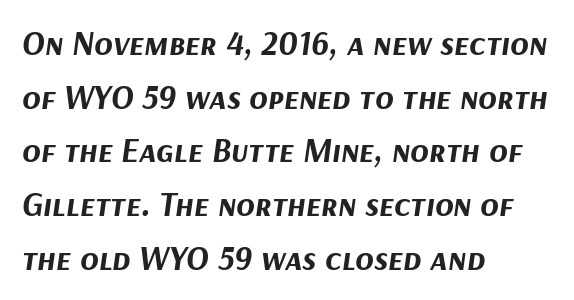
Q: Is the text bold? A: Yes.
Q: Is the text italic (slanted)? A: Yes, it leans right by about 9 degrees.
Q: Is the text underlined? A: No.
Q: How is the paragraph aligned? A: Left-aligned.
Q: Is the spacing between letters normal or unusually wide? A: Normal.
Q: Is the spacing between lines tight, normal or loose? A: Normal.
Q: Width (condensed, normal, or wide)? A: Normal.
Q: Stroke contrast? A: Medium.
Q: x-height? A: Medium.
Q: Monospaced? A: No.
